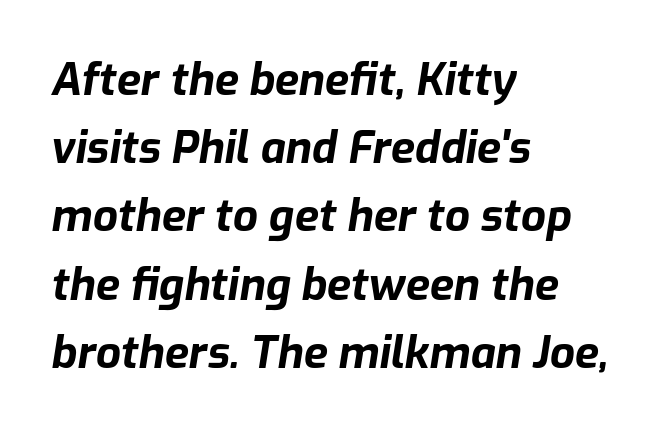
The image shows 44 px bold type, italic (leaning right); set left-aligned, normal line spacing (1.55x), normal letter spacing, not underlined; low stroke contrast and a medium x-height.
